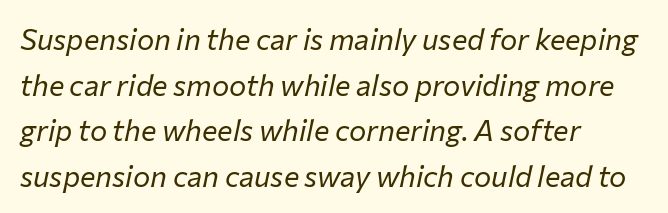
{"italic": "yes", "lean": "right", "slant_degrees": 12, "bold": "no", "weight": "regular", "width": "normal", "stroke_contrast": "low", "x_height": "medium", "monospaced": "no", "underline": "no", "align": "left", "line_spacing": "normal", "line_spacing_ratio": 1.57, "letter_spacing": "normal", "letter_spacing_em": 0.0, "glyph_px": 29}
